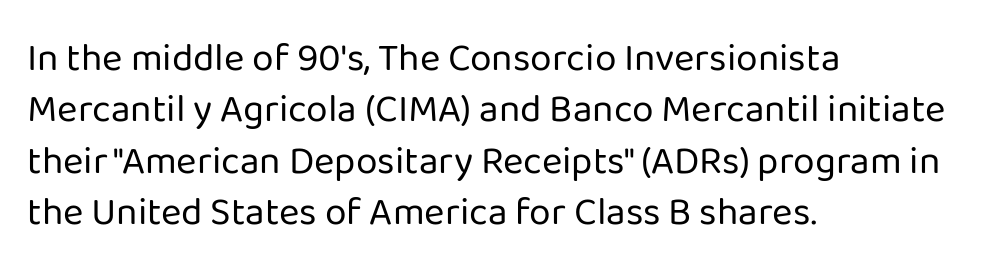
The image shows 39 px regular-weight sans-serif type, upright; set left-aligned, normal line spacing (1.32x), normal letter spacing, not underlined; low stroke contrast and a medium x-height.
